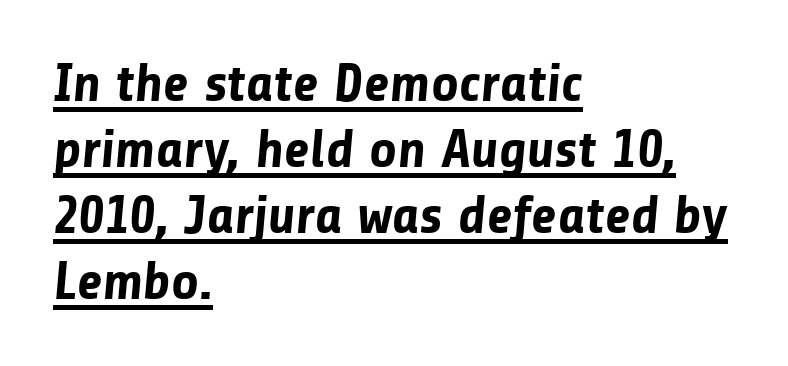
Short note: letters normally spaced. Layout note: lines flush left. Every word sits above its own underline. Bold? Absolutely — the strokes are thick and heavy.
